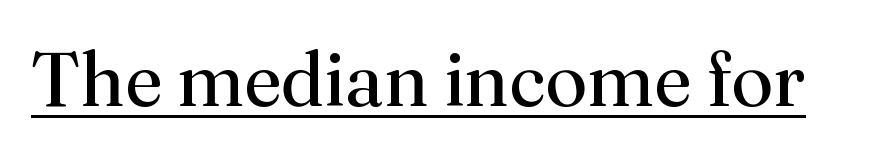
Regarding serifs, this sample has them. Each letter keeps its own natural width here, so spacing adapts to shape. Letter spacing: default. No chunkiness to these letters — they're not bold. In designer terms, the underline attribute is active on this setting. Do the letters lean? They stand straight.
